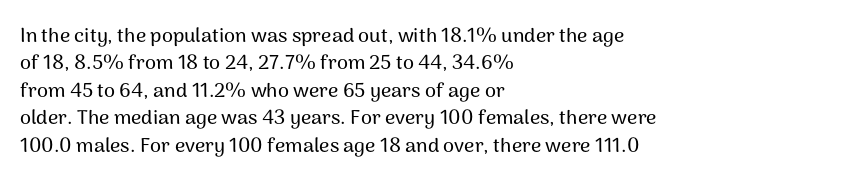
The image shows 20 px text type, upright; set left-aligned, normal line spacing (1.37x), normal letter spacing, not underlined.
